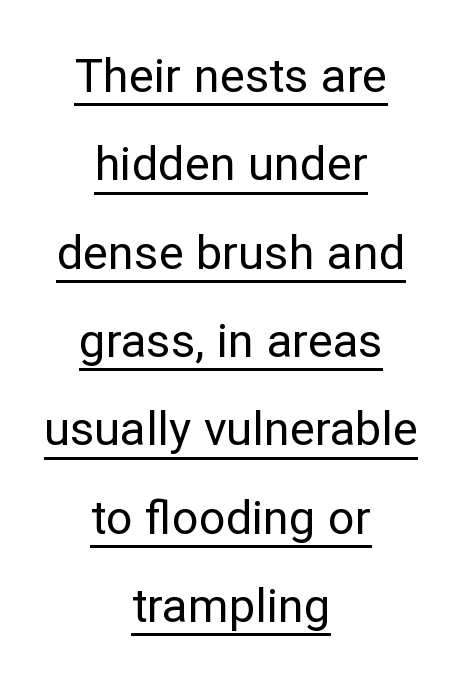
The lettering stays uniformly vertical, giving the passage a roman look. This rendering features underlined lettering. These lines are centered, leaving both edges ragged. What stands out about the letter spacing? Nothing — it is the standard amount.
